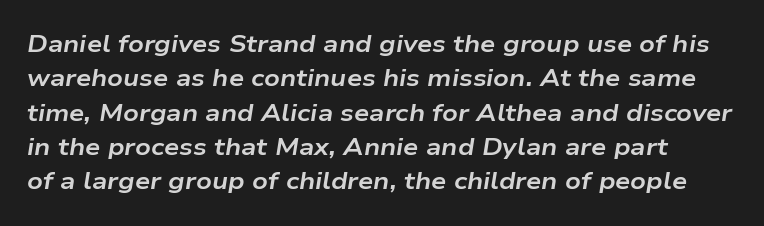
A dark, heavy texture on the line: the type is bold. This sample uses plain, unmodified letter spacing. The font's italic variant was chosen for this text. The specimen omits any rule beneath the text block's lines.
